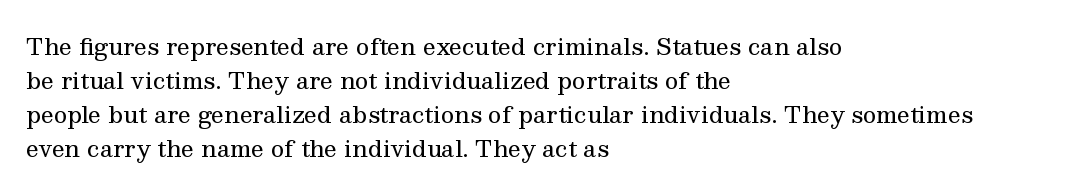
Q: Is the text bold? A: No.
Q: Is the text italic (slanted)? A: No, it is upright.
Q: Is the text underlined? A: No.
Q: How is the paragraph aligned? A: Left-aligned.
Q: Is the spacing between letters normal or unusually wide? A: Normal.
Q: Is the spacing between lines tight, normal or loose? A: Normal.
